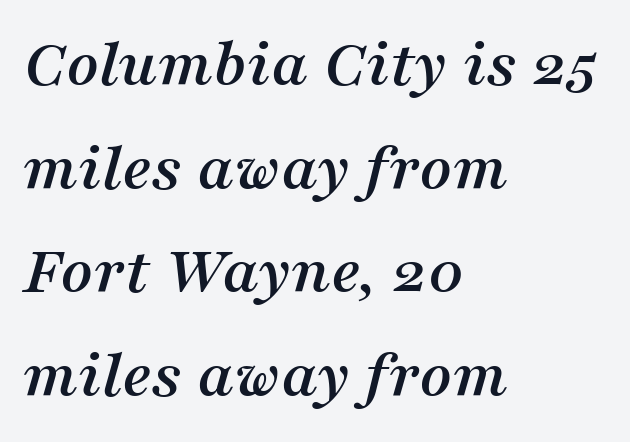
The image shows 70 px serif type, italic (leaning right); set left-aligned, normal line spacing (1.48x), normal letter spacing, not underlined; medium stroke contrast and a medium x-height.
